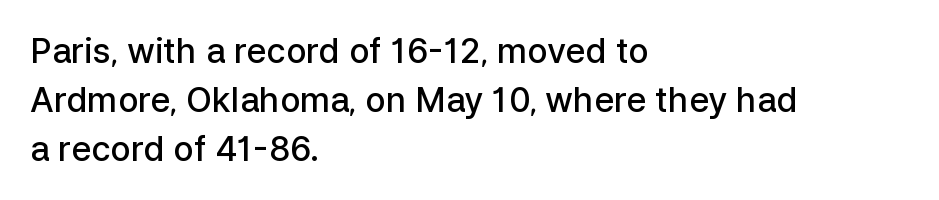
Baseline-to-baseline distance is the conventional proportion of letter height. Underlining? Definitely not there. Typographic density is moderately raised because the face is semibold. These lines are rendered in a variable-pitch font.
